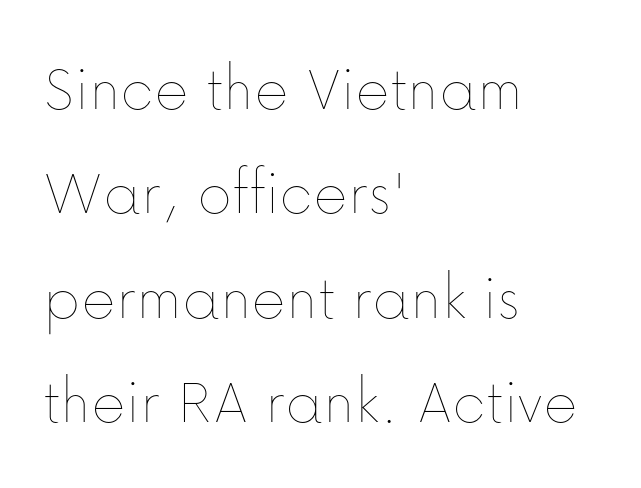
You could not count columns in this text — the font is proportionally spaced. Quick note: interline space is typical. Underlining? Definitely not there. The letterforms sit at book weight or below. Does extra space separate the letters? No, they use regular spacing.
